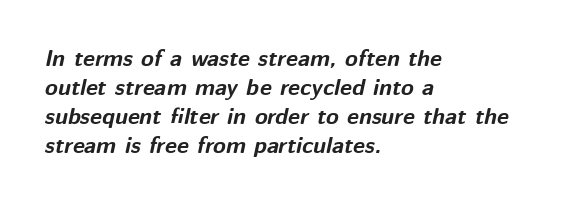
The image shows 23 px bold type, italic (leaning right); set left-aligned, normal line spacing (1.26x), normal letter spacing, not underlined.
